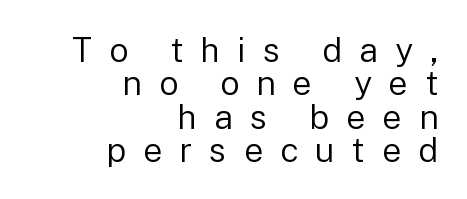
Characters follow at a spacing far wider than the type designer built in. The rendering anchors every line to the right-hand side. The letters carry no serifs — their stems end cleanly without finishing strokes. Compared with typical paragraphs, the rows here are closer together. Type without underlining. You could not count columns in this text — the font is proportionally spaced.
